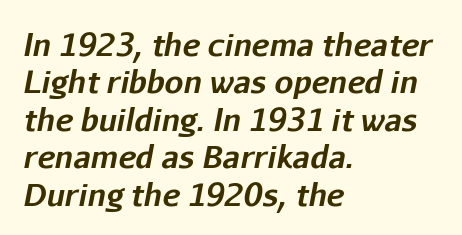
{"italic": "yes", "lean": "right", "slant_degrees": 11, "bold": "yes", "weight": "bold", "width": "normal", "stroke_contrast": "low", "x_height": "medium", "monospaced": "no", "underline": "no", "align": "left", "line_spacing": "normal", "line_spacing_ratio": 1.25, "letter_spacing": "normal", "letter_spacing_em": 0.0, "glyph_px": 30}
